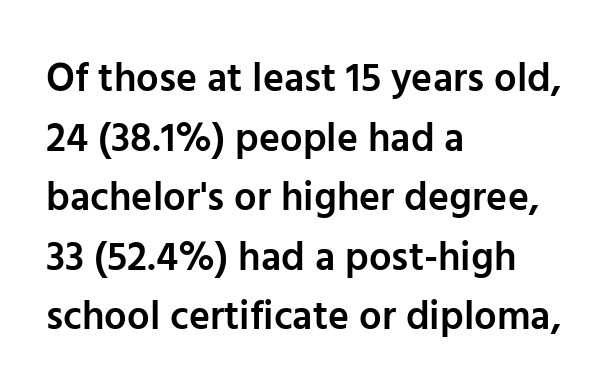
Q: Is the text bold? A: Semi-bold.
Q: Is the text italic (slanted)? A: No, it is upright.
Q: Is the typeface a serif or a sans-serif typeface? A: Sans-serif.
Q: Is the text underlined? A: No.
Q: How is the paragraph aligned? A: Left-aligned.
Q: Is the spacing between letters normal or unusually wide? A: Normal.
Q: Is the spacing between lines tight, normal or loose? A: Normal.
Q: Width (condensed, normal, or wide)? A: Normal.
Q: Stroke contrast? A: Low.
Q: x-height? A: Medium.
Q: Monospaced? A: No.
